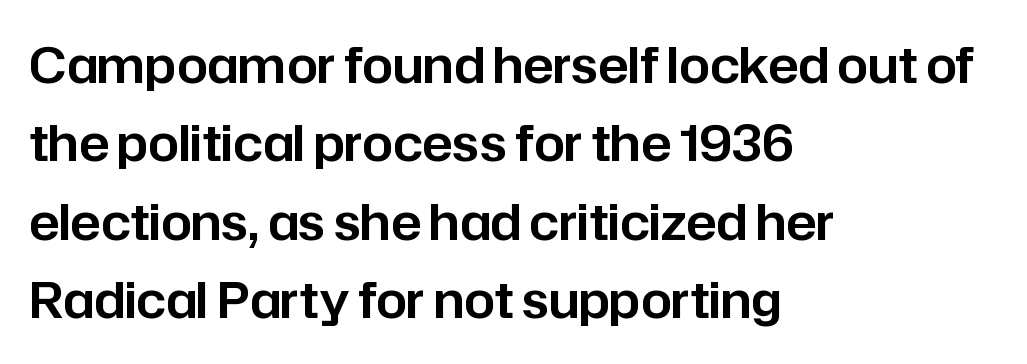
The image shows 49 px sans-serif type, upright; set left-aligned, normal line spacing (1.6x), normal letter spacing, not underlined; low stroke contrast and a medium x-height.
